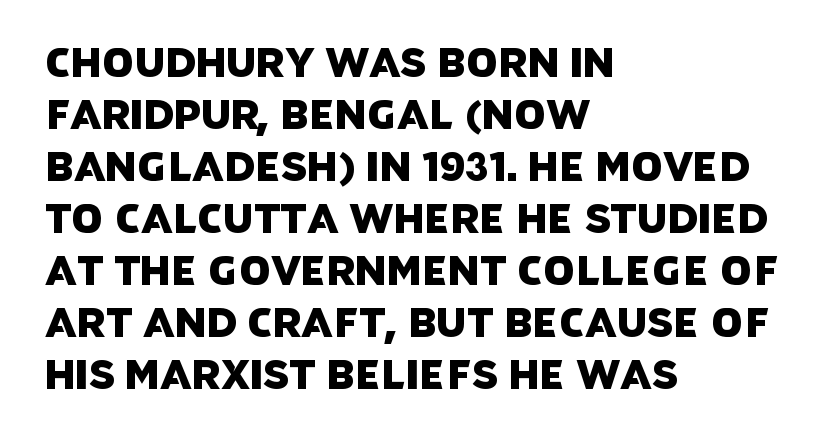
The image shows 40 px sans-serif type; set left-aligned, normal line spacing (1.3x), normal letter spacing, not underlined; low stroke contrast and a large x-height.
